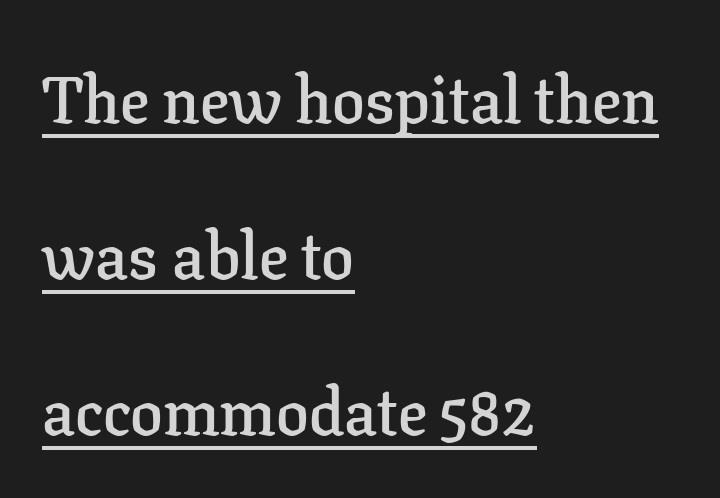
{"serif": "yes", "italic": "no", "bold": "semi", "weight": "semibold", "width": "normal", "stroke_contrast": "low", "x_height": "medium", "monospaced": "no", "underline": "yes", "align": "left", "line_spacing": "loose", "line_spacing_ratio": 2.4, "letter_spacing": "normal", "letter_spacing_em": 0.0, "glyph_px": 65}
